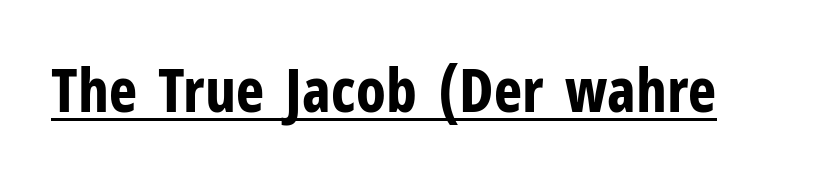
The image shows 60 px bold, condensed sans-serif type, upright; set normal letter spacing, underlined; low stroke contrast and a medium x-height.
